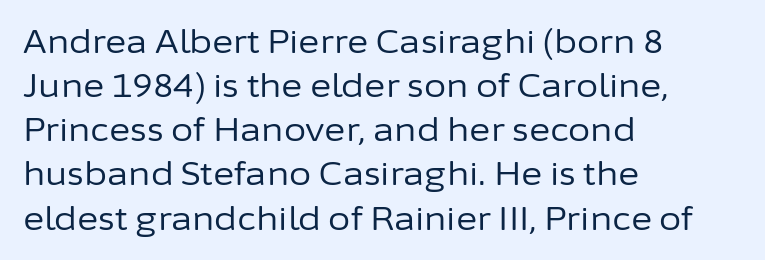
Q: Is the text bold? A: No.
Q: Is the text italic (slanted)? A: No, it is upright.
Q: Is the typeface a serif or a sans-serif typeface? A: Sans-serif.
Q: Is the text underlined? A: No.
Q: How is the paragraph aligned? A: Left-aligned.
Q: Is the spacing between letters normal or unusually wide? A: Normal.
Q: Is the spacing between lines tight, normal or loose? A: Normal.
Q: Width (condensed, normal, or wide)? A: Normal.
Q: Stroke contrast? A: Low.
Q: x-height? A: Medium.
Q: Monospaced? A: No.
